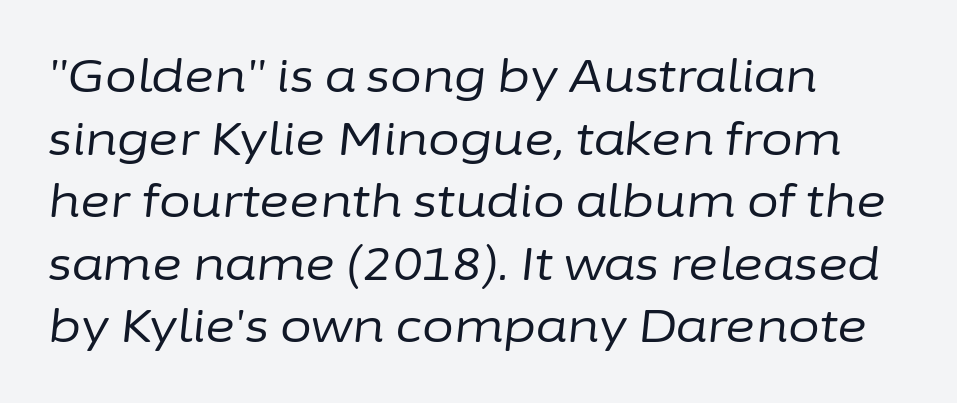
Q: Is the text bold? A: No.
Q: Is the text italic (slanted)? A: Yes, it leans right by about 6 degrees.
Q: Is the text underlined? A: No.
Q: How is the paragraph aligned? A: Left-aligned.
Q: Is the spacing between letters normal or unusually wide? A: Normal.
Q: Is the spacing between lines tight, normal or loose? A: Normal.
Q: Width (condensed, normal, or wide)? A: Normal.
Q: Stroke contrast? A: Low.
Q: x-height? A: Medium.
Q: Monospaced? A: No.
